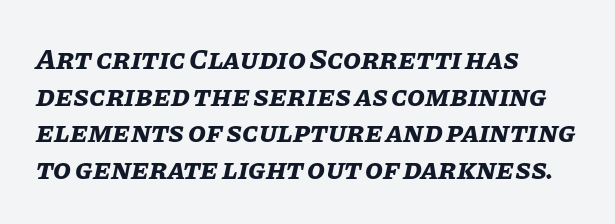
Q: Is the text bold? A: Yes.
Q: Is the text italic (slanted)? A: Yes, it leans right by about 11 degrees.
Q: Is the text underlined? A: No.
Q: How is the paragraph aligned? A: Left-aligned.
Q: Is the spacing between letters normal or unusually wide? A: Normal.
Q: Is the spacing between lines tight, normal or loose? A: Normal.
Q: Width (condensed, normal, or wide)? A: Normal.
Q: Stroke contrast? A: Low.
Q: x-height? A: Large.
Q: Monospaced? A: No.
